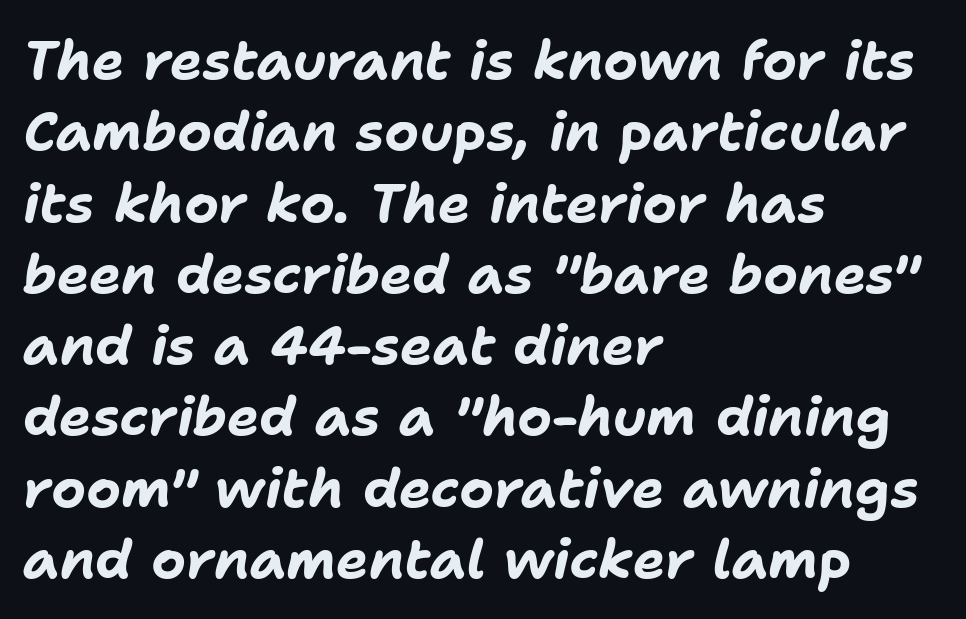
The letters advance in unequal steps, a hallmark of proportional type. Designer's note — italics engaged. These lines carry a lot of weight — the face is fully bold. Notice how descenders clear the ascenders below comfortably — that's standard leading. Tracking value appears to be zero — textbook default spacing.
